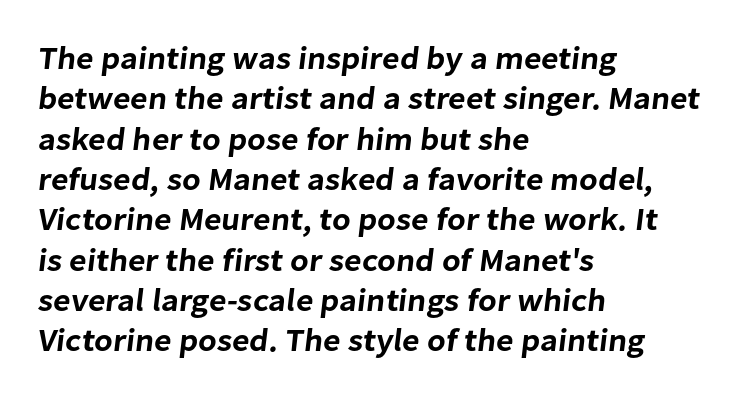
{"serif": "no", "width": "normal", "stroke_contrast": "low", "x_height": "medium", "monospaced": "no", "underline": "no", "align": "left", "line_spacing": "normal", "line_spacing_ratio": 1.26, "letter_spacing": "normal", "letter_spacing_em": 0.0, "glyph_px": 32}
